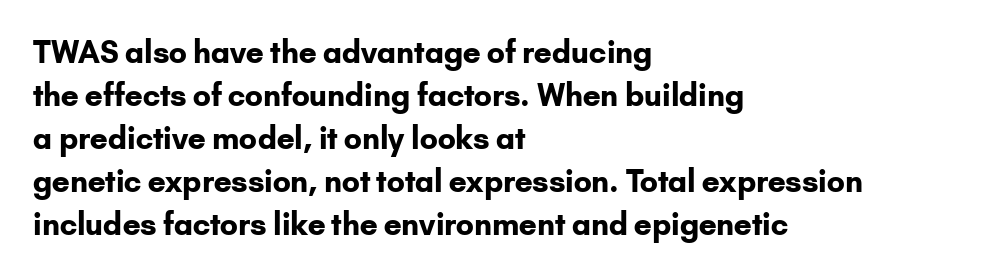
Q: Is the text bold? A: Yes.
Q: Is the text italic (slanted)? A: No, it is upright.
Q: Is the typeface a serif or a sans-serif typeface? A: Sans-serif.
Q: Is the text underlined? A: No.
Q: How is the paragraph aligned? A: Left-aligned.
Q: Is the spacing between letters normal or unusually wide? A: Normal.
Q: Is the spacing between lines tight, normal or loose? A: Normal.
Q: Width (condensed, normal, or wide)? A: Normal.
Q: Stroke contrast? A: Low.
Q: x-height? A: Small.
Q: Monospaced? A: No.
